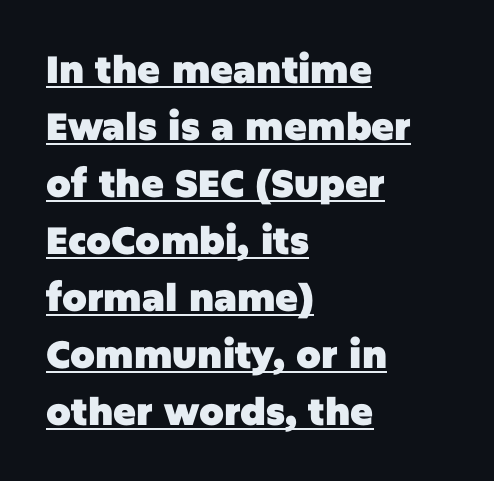
Here the designer chose a conventional face with non-uniform glyph widths. Nope, not italic — everything's standing straight. Leading: standard. Observe the absence of serifs on each vertical stroke in this sample. Is the letter spacing exaggerated? No — it looks like the ordinary default. Emphasis by weight is at full strength: bold.
